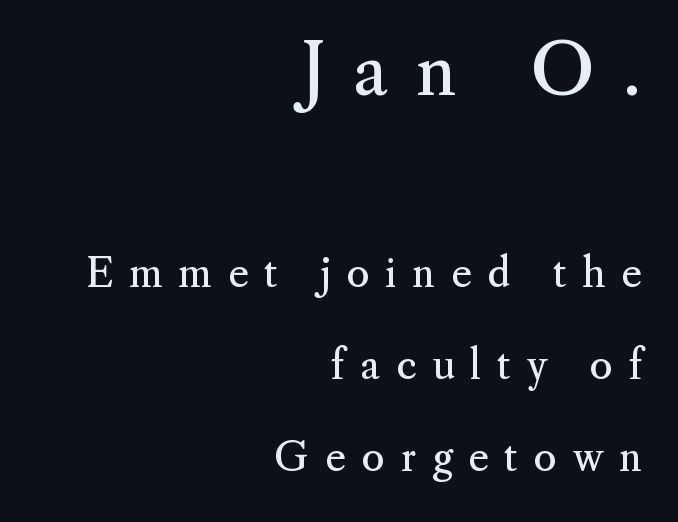
Q: Is the text bold? A: No.
Q: Is the text italic (slanted)? A: No, it is upright.
Q: Is the typeface a serif or a sans-serif typeface? A: Serif.
Q: Is the text underlined? A: No.
Q: How is the paragraph aligned? A: Right-aligned.
Q: Is the spacing between letters normal or unusually wide? A: Unusually wide.
Q: Is the spacing between lines tight, normal or loose? A: Loose.
Q: Which block of text is set in a larger size, the first (top) or the second (bottom)? A: The first (top) one.
Q: Width (condensed, normal, or wide)? A: Normal.
Q: Stroke contrast? A: Medium.
Q: x-height? A: Small.
Q: Monospaced? A: No.
